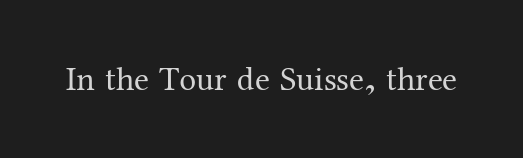
Think of a printed novel: that variable character pitch is what you see here. Classification — serif. Italic: no, the glyphs are upright roman. The weight tops out at a normal text grade. The strip under each line holds only bare page.
